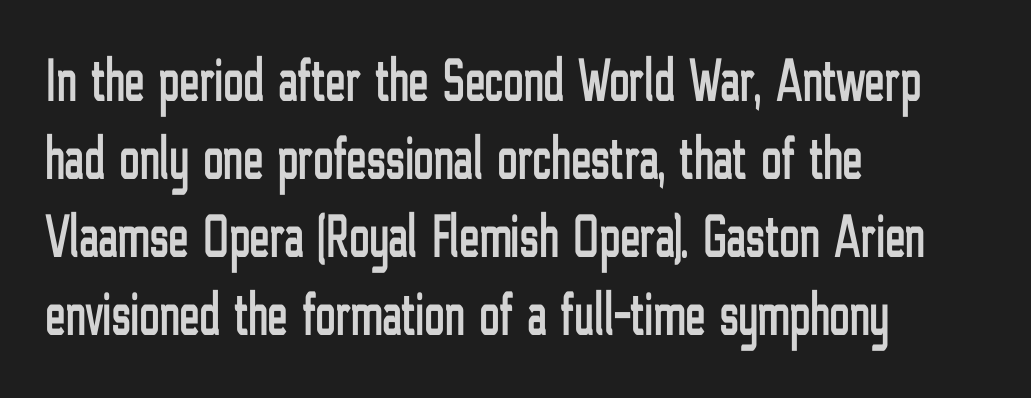
The image shows 61 px condensed sans-serif type, upright; set left-aligned, normal line spacing (1.28x), normal letter spacing, not underlined; low stroke contrast and a medium x-height.
